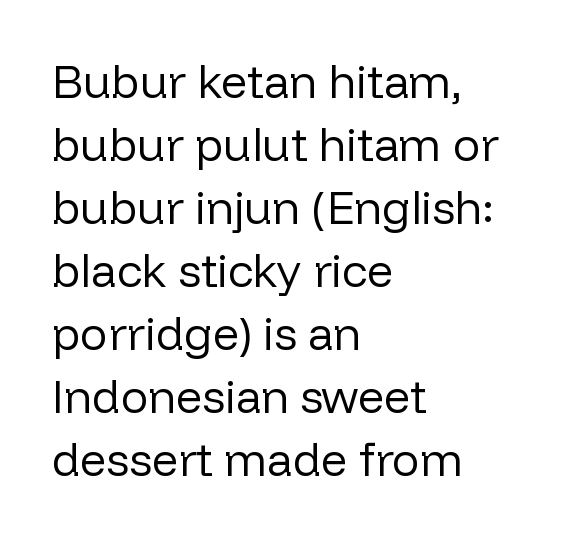
{"serif": "no", "italic": "no", "bold": "no", "weight": "regular", "width": "normal", "stroke_contrast": "low", "x_height": "medium", "monospaced": "no", "underline": "no", "align": "left", "line_spacing": "normal", "line_spacing_ratio": 1.37, "letter_spacing": "normal", "letter_spacing_em": 0.0, "glyph_px": 46}
